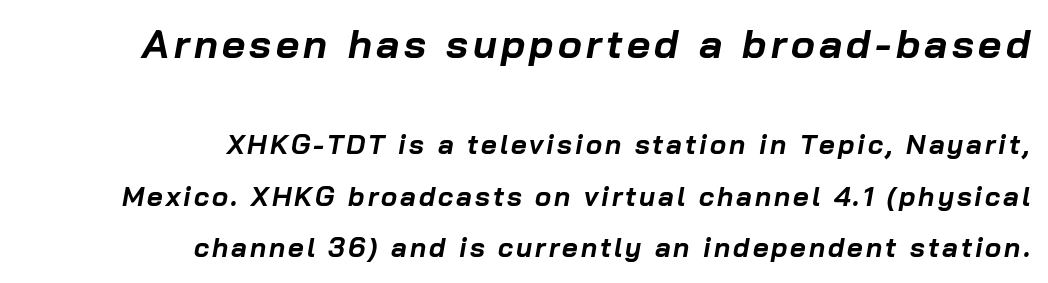
Q: Is the text bold? A: Yes.
Q: Is the text italic (slanted)? A: Yes, it leans right by about 10 degrees.
Q: Is the text underlined? A: No.
Q: How is the paragraph aligned? A: Right-aligned.
Q: Is the spacing between lines tight, normal or loose? A: Loose.
Q: Which block of text is set in a larger size, the first (top) or the second (bottom)? A: The first (top) one.
Q: Width (condensed, normal, or wide)? A: Normal.
Q: Stroke contrast? A: Low.
Q: x-height? A: Medium.
Q: Monospaced? A: No.
